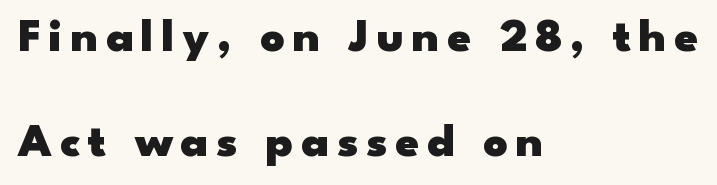
{"serif": "no", "italic": "no", "bold": "yes", "weight": "heavy", "width": "wide", "stroke_contrast": "low", "x_height": "small", "monospaced": "no", "underline": "no", "align": "left", "line_spacing": "loose", "line_spacing_ratio": 2.23, "glyph_px": 47}
